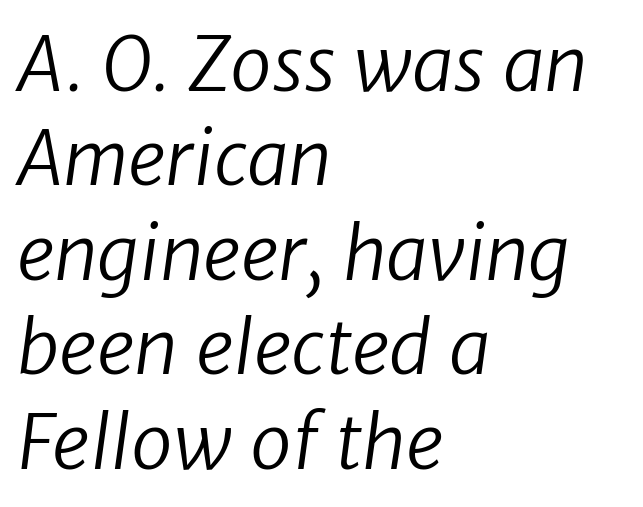
Q: Is the text bold? A: No.
Q: Is the typeface a serif or a sans-serif typeface? A: Sans-serif.
Q: Is the text underlined? A: No.
Q: How is the paragraph aligned? A: Left-aligned.
Q: Is the spacing between letters normal or unusually wide? A: Normal.
Q: Is the spacing between lines tight, normal or loose? A: Normal.
Q: Width (condensed, normal, or wide)? A: Normal.
Q: Stroke contrast? A: Low.
Q: x-height? A: Medium.
Q: Monospaced? A: No.
